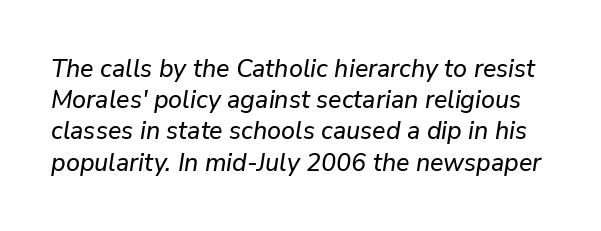
Underlining? Definitely not there. Leading: standard. Does the lettering tilt? It does — this is italic. Observe the ordinary spacing: letters are neighbours, not strangers.
